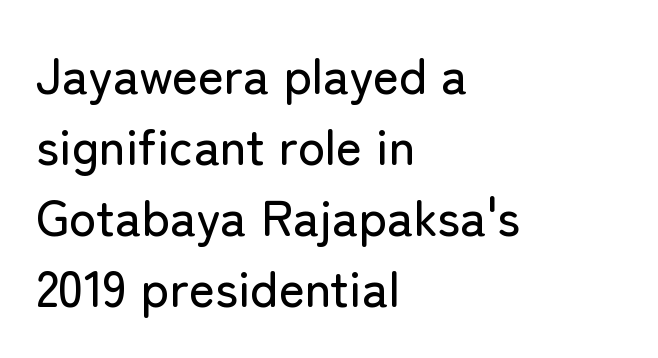
Here the glyphs are tracked normally, forming tight word shapes. Just letters on the line, the space beneath them empty. Normally led — the rows are evenly, conventionally spaced. The font's upright variant was chosen for this text.
